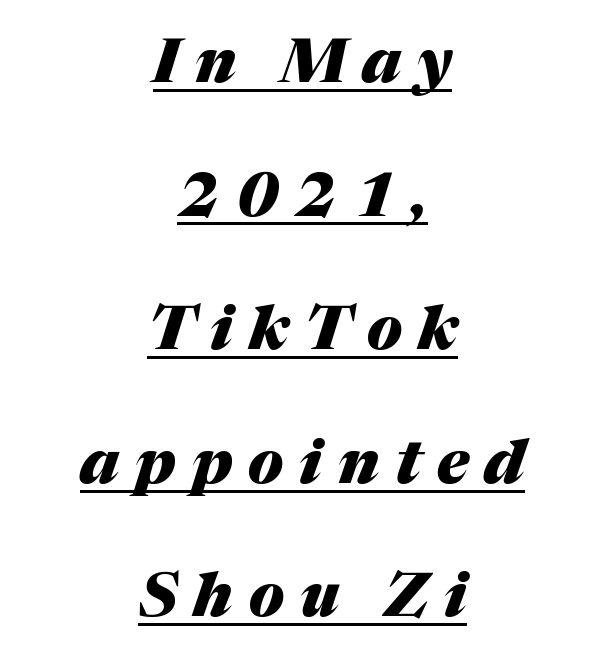
The image shows 61 px heavy type, italic (leaning right); set centered, loose line spacing (2.19x), unusually wide letter spacing (+0.26 em), underlined; medium stroke contrast and a medium x-height.
